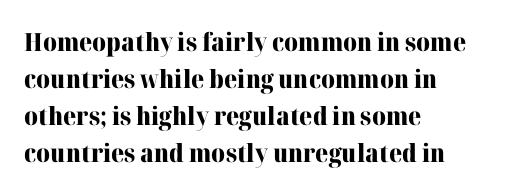
{"italic": "no", "bold": "yes", "underline": "no", "align": "left", "line_spacing": "normal", "line_spacing_ratio": 1.48, "letter_spacing": "normal", "letter_spacing_em": 0.0, "glyph_px": 25}
